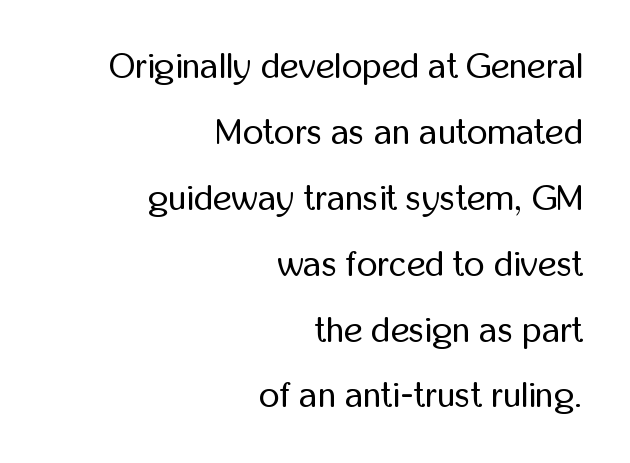
Q: Is the text bold? A: No.
Q: Is the text italic (slanted)? A: No, it is upright.
Q: Is the typeface a serif or a sans-serif typeface? A: Sans-serif.
Q: Is the text underlined? A: No.
Q: How is the paragraph aligned? A: Right-aligned.
Q: Is the spacing between letters normal or unusually wide? A: Normal.
Q: Width (condensed, normal, or wide)? A: Condensed.
Q: Stroke contrast? A: Low.
Q: x-height? A: Medium.
Q: Monospaced? A: No.
